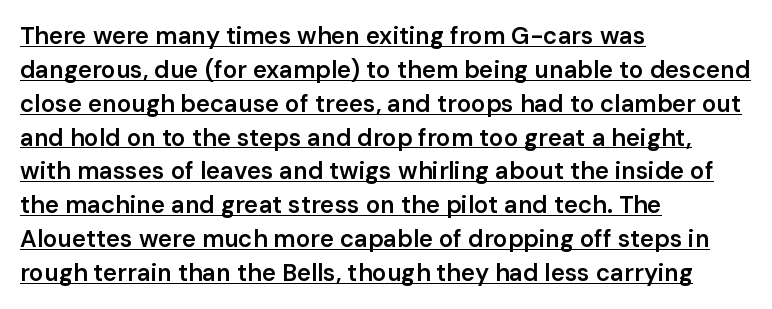
{"italic": "no", "bold": "semi", "underline": "yes", "align": "left", "line_spacing": "normal", "line_spacing_ratio": 1.41, "letter_spacing": "normal", "letter_spacing_em": 0.0, "glyph_px": 24}
